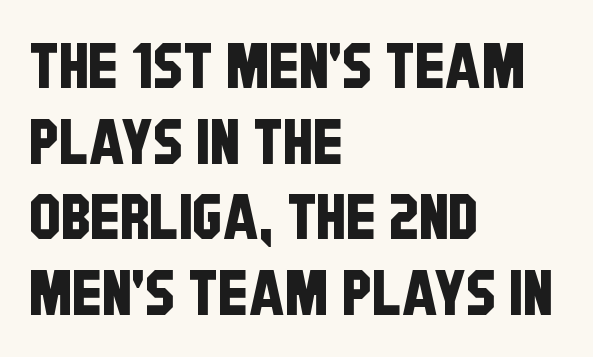
{"serif": "no", "width": "condensed", "stroke_contrast": "low", "x_height": "large", "monospaced": "no", "underline": "no", "align": "left", "line_spacing_ratio": 1.2, "letter_spacing": "normal", "letter_spacing_em": 0.0, "glyph_px": 63}
